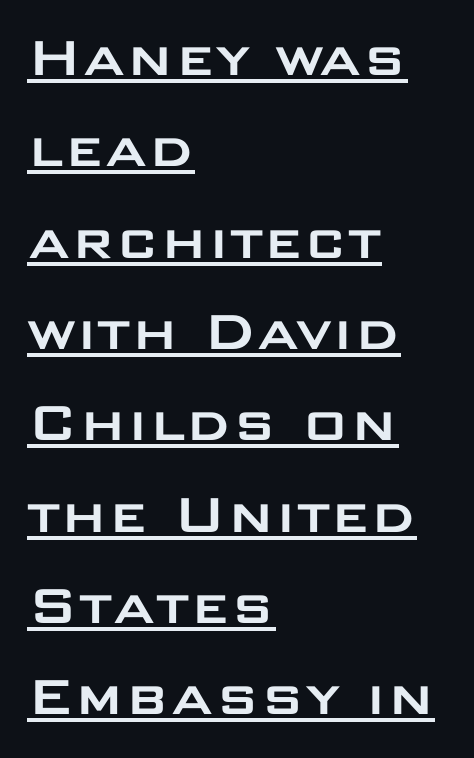
Q: Is the text italic (slanted)? A: No, it is upright.
Q: Is the typeface a serif or a sans-serif typeface? A: Sans-serif.
Q: Is the text underlined? A: Yes.
Q: How is the paragraph aligned? A: Left-aligned.
Q: Is the spacing between letters normal or unusually wide? A: Normal.
Q: Is the spacing between lines tight, normal or loose? A: Normal.
Q: Width (condensed, normal, or wide)? A: Wide.
Q: Stroke contrast? A: Low.
Q: x-height? A: Large.
Q: Monospaced? A: No.
